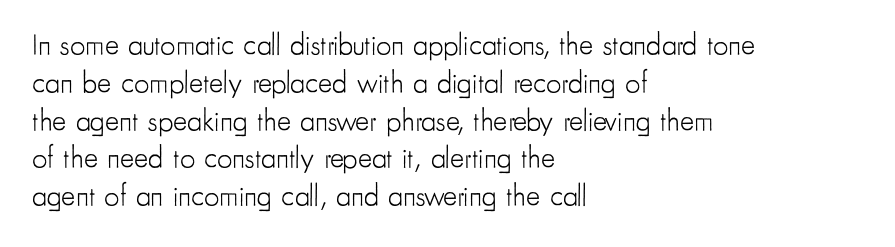
{"serif": "no", "italic": "no", "bold": "no", "weight": "light", "width": "condensed", "stroke_contrast": "low", "x_height": "small", "monospaced": "no", "underline": "no", "align": "left", "line_spacing": "normal", "line_spacing_ratio": 1.26, "letter_spacing": "normal", "letter_spacing_em": 0.0, "glyph_px": 30}
